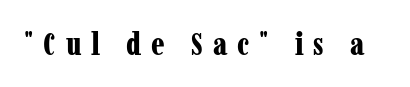
{"serif": "yes", "italic": "no", "bold": "yes", "weight": "bold", "width": "condensed", "stroke_contrast": "low", "x_height": "medium", "monospaced": "no", "underline": "no", "letter_spacing": "wide", "letter_spacing_em": 0.31, "glyph_px": 32}
